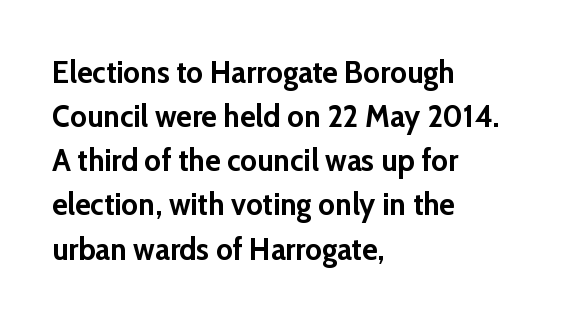
{"serif": "no", "italic": "no", "bold": "yes", "weight": "semibold", "width": "normal", "stroke_contrast": "low", "x_height": "medium", "monospaced": "no", "underline": "no", "align": "left", "line_spacing": "normal", "line_spacing_ratio": 1.38, "letter_spacing": "normal", "letter_spacing_em": 0.0, "glyph_px": 32}
